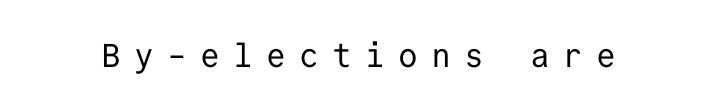
{"serif": "no", "italic": "no", "bold": "no", "weight": "regular", "width": "normal", "stroke_contrast": "low", "x_height": "medium", "monospaced": "yes", "underline": "no", "letter_spacing": "wide", "letter_spacing_em": 0.4, "glyph_px": 33}
